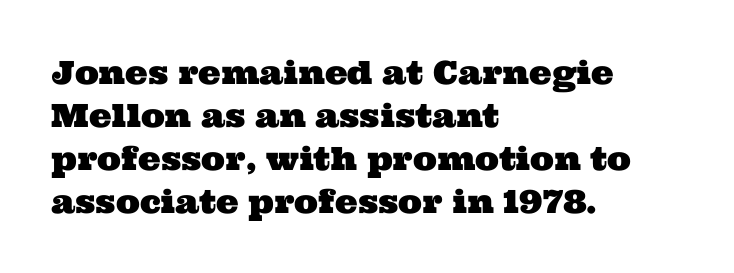
The passage shown has conventional tracking throughout. Successive baselines arrive at the customary interval. You can tell from the footed stems that serif type was used. Each letter keeps its own natural width here, so spacing adapts to shape. Beneath every word, the page is bare.
